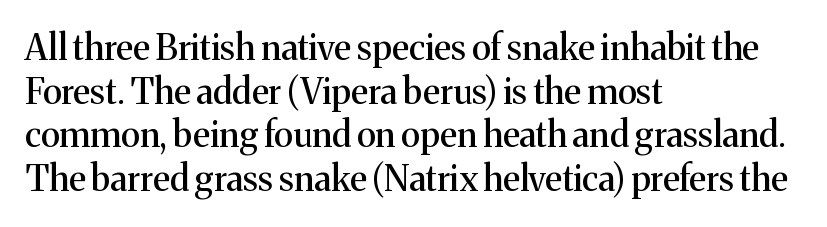
{"serif": "yes", "italic": "no", "width": "normal", "stroke_contrast": "medium", "x_height": "medium", "monospaced": "no", "underline": "no", "align": "left", "line_spacing": "normal", "line_spacing_ratio": 1.25, "letter_spacing": "normal", "letter_spacing_em": 0.0, "glyph_px": 35}
